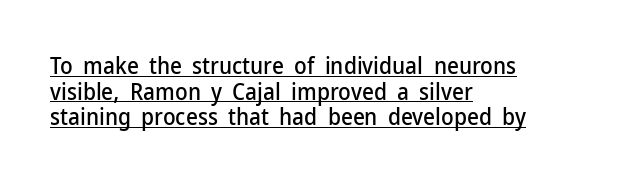
{"italic": "no", "underline": "yes", "align": "left", "line_spacing": "tight", "line_spacing_ratio": 1.11, "letter_spacing": "normal", "letter_spacing_em": 0.0, "glyph_px": 23}
